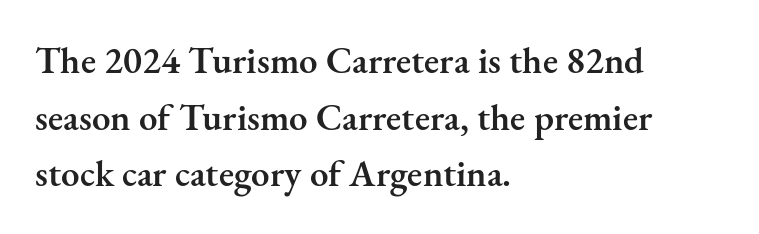
Q: Is the text bold? A: Semi-bold.
Q: Is the text italic (slanted)? A: No, it is upright.
Q: Is the typeface a serif or a sans-serif typeface? A: Serif.
Q: Is the text underlined? A: No.
Q: How is the paragraph aligned? A: Left-aligned.
Q: Is the spacing between letters normal or unusually wide? A: Normal.
Q: Is the spacing between lines tight, normal or loose? A: Normal.
Q: Width (condensed, normal, or wide)? A: Normal.
Q: Stroke contrast? A: Medium.
Q: x-height? A: Small.
Q: Monospaced? A: No.
